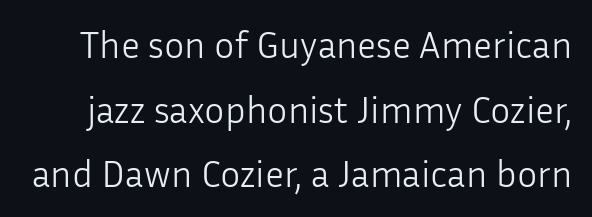
{"serif": "no", "italic": "no", "bold": "no", "weight": "light", "width": "normal", "stroke_contrast": "low", "x_height": "medium", "monospaced": "no", "underline": "no", "line_spacing": "normal", "line_spacing_ratio": 1.7, "letter_spacing": "normal", "letter_spacing_em": 0.0, "glyph_px": 38}
